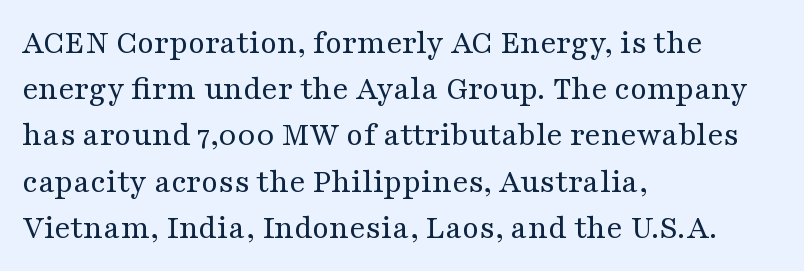
Q: Is the text bold? A: No.
Q: Is the text italic (slanted)? A: No, it is upright.
Q: Is the typeface a serif or a sans-serif typeface? A: Serif.
Q: Is the text underlined? A: No.
Q: How is the paragraph aligned? A: Left-aligned.
Q: Is the spacing between letters normal or unusually wide? A: Normal.
Q: Is the spacing between lines tight, normal or loose? A: Normal.
Q: Width (condensed, normal, or wide)? A: Wide.
Q: Stroke contrast? A: Medium.
Q: x-height? A: Medium.
Q: Monospaced? A: No.
